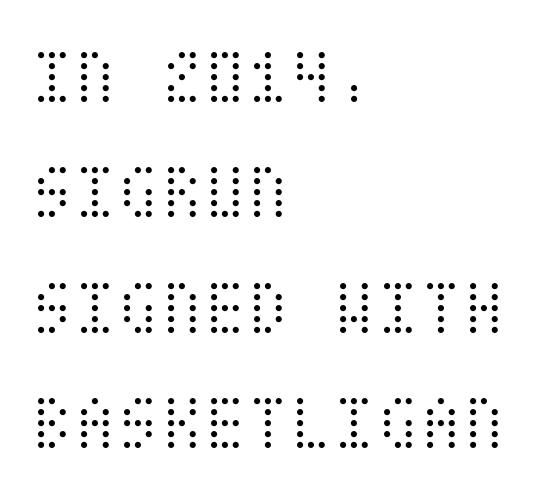
The image shows 79 px light, condensed type, upright; set left-aligned, normal line spacing (1.46x), normal letter spacing, not underlined; medium stroke contrast and a large x-height.
